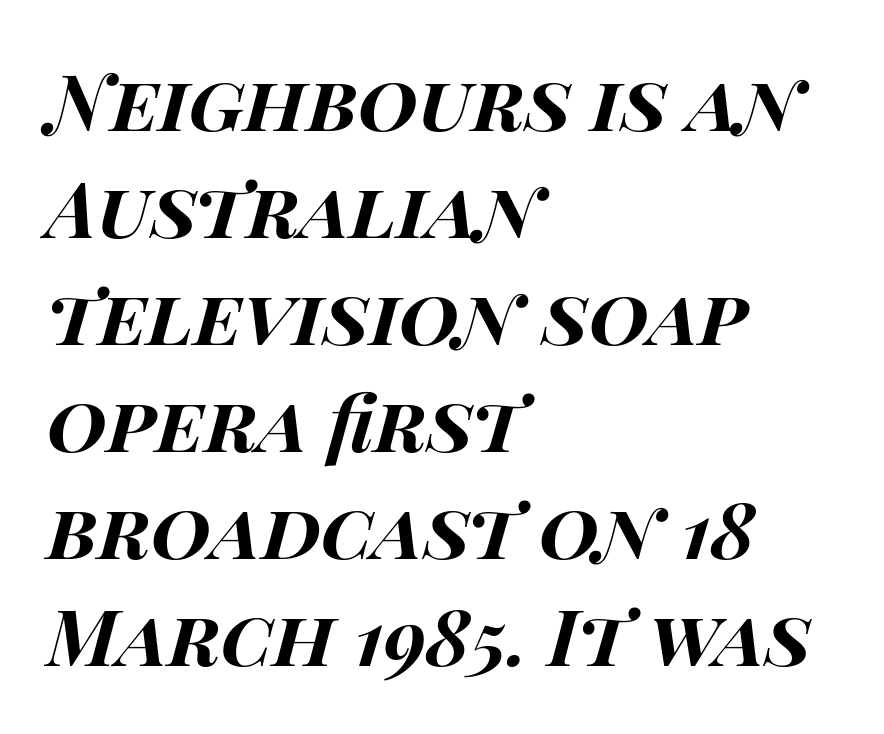
The image shows 77 px bold, wide type, italic (leaning right); set left-aligned, normal line spacing (1.39x), normal letter spacing, not underlined; high stroke contrast and a large x-height.
